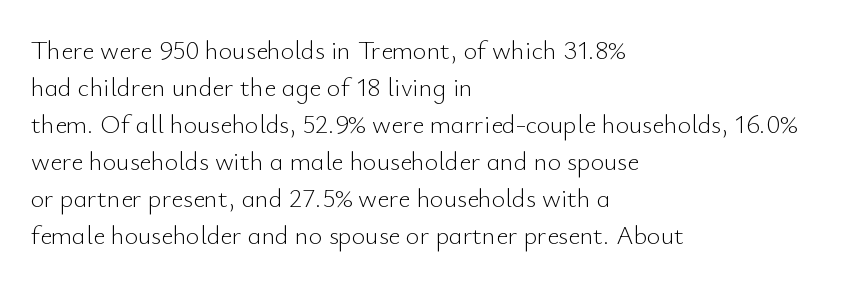
Rule under the text: the space is simply empty. The tracking reads as untouched default to a designer's eye. Compared with a typical body face, this is equally light or lighter still. A student would call this left alignment; a typographer would say flush left, rag right. The rows are spaced the way most documents space them.
